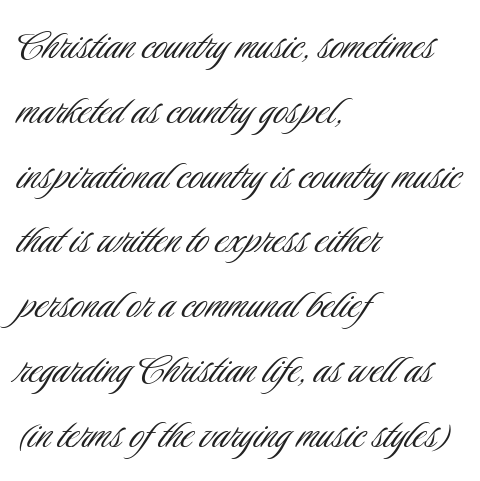
The image shows 48 px light, condensed sans-serif type; set left-aligned, normal line spacing (1.35x), normal letter spacing, not underlined; low stroke contrast and a small x-height.
